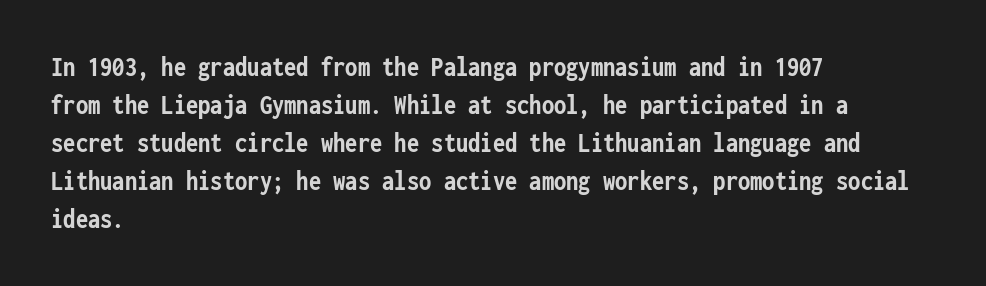
Q: Is the text bold? A: Yes.
Q: Is the text italic (slanted)? A: No, it is upright.
Q: Is the typeface a serif or a sans-serif typeface? A: Sans-serif.
Q: Is the text underlined? A: No.
Q: How is the paragraph aligned? A: Left-aligned.
Q: Is the spacing between letters normal or unusually wide? A: Normal.
Q: Is the spacing between lines tight, normal or loose? A: Normal.
Q: Width (condensed, normal, or wide)? A: Condensed.
Q: Stroke contrast? A: Low.
Q: x-height? A: Medium.
Q: Monospaced? A: Yes.
